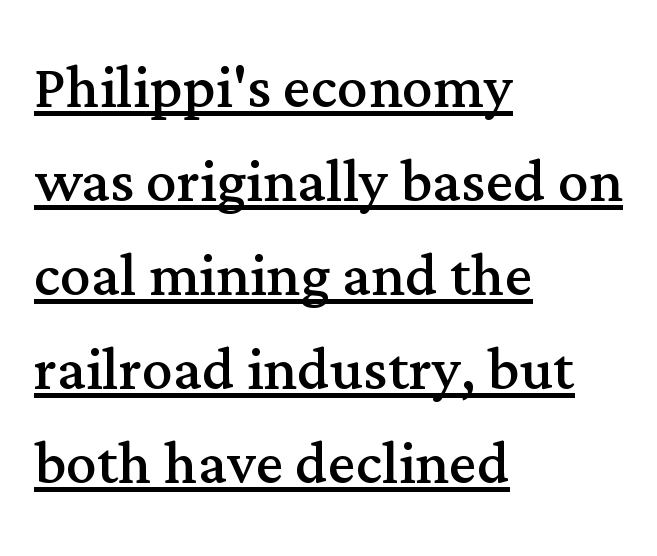
The gaps between neighbouring characters are ordinary and unremarkable. Does the lettering tilt? It doesn't — this is upright. On a weight scale, this lands at 450 or below. Looks like regular typesetting: each glyph gets only the width it needs. A baseline rule has been typeset under these characters.
